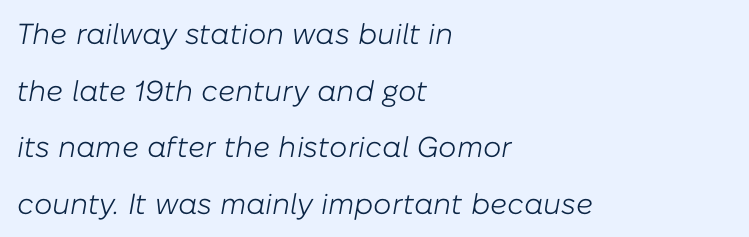
Q: Is the text bold? A: No.
Q: Is the text italic (slanted)? A: Yes, it leans right by about 10 degrees.
Q: Is the text underlined? A: No.
Q: How is the paragraph aligned? A: Left-aligned.
Q: Is the spacing between letters normal or unusually wide? A: Normal.
Q: Is the spacing between lines tight, normal or loose? A: Loose.
Q: Width (condensed, normal, or wide)? A: Normal.
Q: Stroke contrast? A: Low.
Q: x-height? A: Medium.
Q: Monospaced? A: No.
